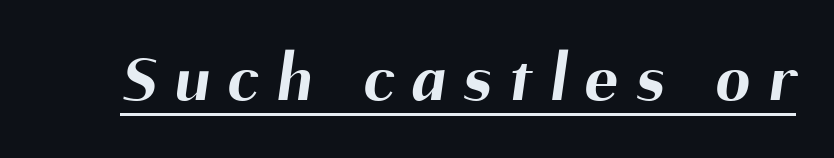
The image shows 69 px bold sans-serif type; set unusually wide letter spacing (+0.27 em), underlined; medium stroke contrast and a medium x-height.
